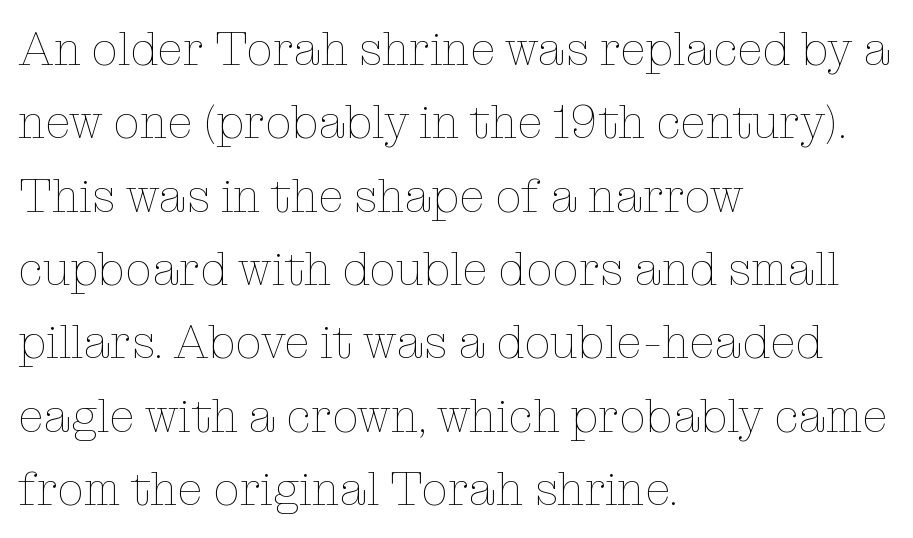
The image shows 47 px thin type, upright; set left-aligned, normal line spacing (1.56x), normal letter spacing, not underlined; low stroke contrast and a medium x-height.
